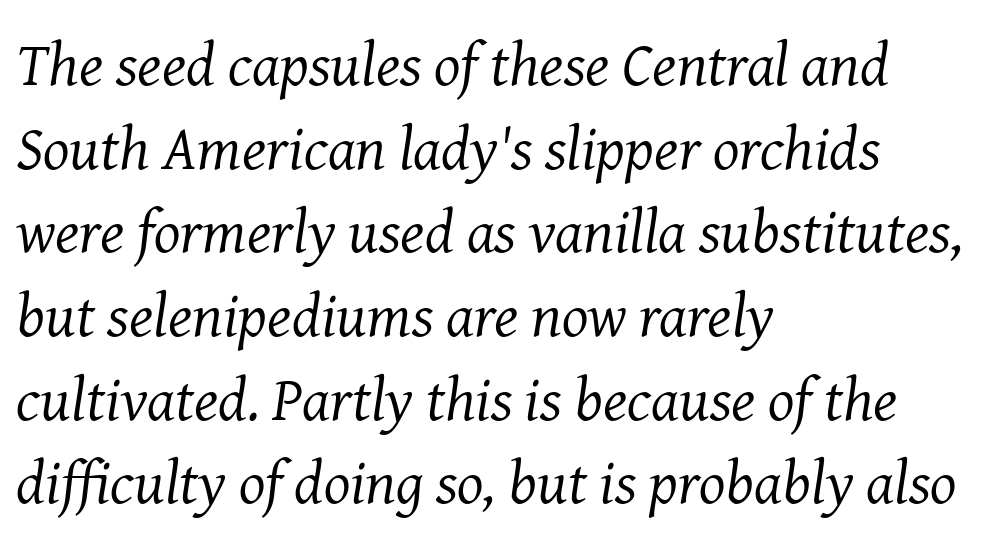
{"serif": "yes", "italic": "yes", "lean": "right", "slant_degrees": 8, "bold": "no", "weight": "regular", "width": "normal", "stroke_contrast": "medium", "x_height": "medium", "monospaced": "no", "underline": "no", "align": "left", "line_spacing": "normal", "line_spacing_ratio": 1.35, "letter_spacing": "normal", "letter_spacing_em": 0.0, "glyph_px": 62}
